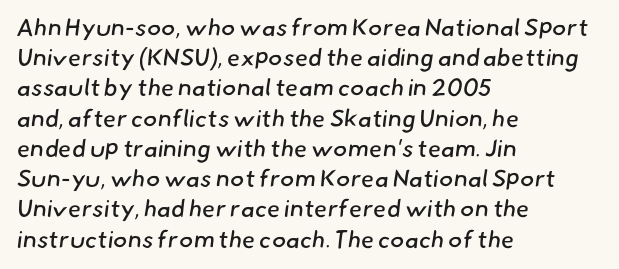
The space beneath each line is pristine and unruled. Leftover space on each line is placed entirely after the last word. The letters sit at their default tracking, neither squeezed nor spread. What's the leading like? Ordinary, nothing unusual.
